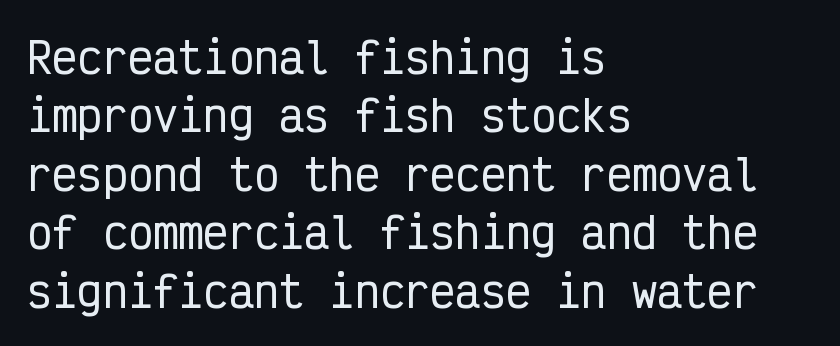
Lines of text with bare space underneath. The passage shown stacks its lines at a standard gap. Every row of glyphs begins at an identical x-position on the left. A typesetter would label this face a sans.
